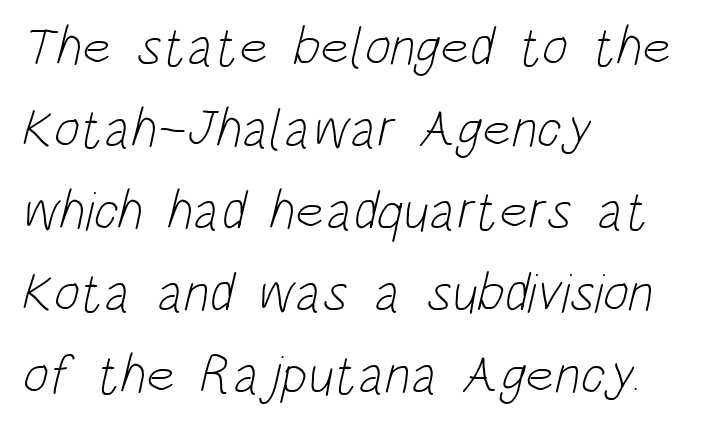
The image shows 55 px light, condensed sans-serif type; set left-aligned, normal line spacing (1.49x), normal letter spacing, not underlined; low stroke contrast and a large x-height.
